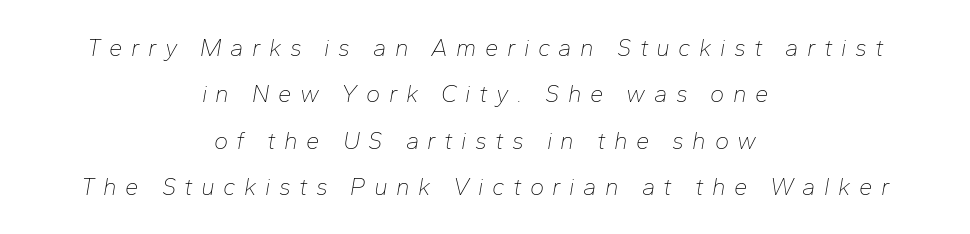
The lettering tilts uniformly, giving the passage an italic look. The words here are not underlined. Vertically, the passage feels expansive, rows floating well apart. The gaps between neighbouring characters are conspicuously large.
